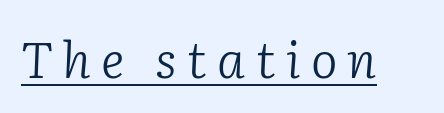
The image shows 50 px light serif type, italic (leaning right); set unusually wide letter spacing (+0.21 em), underlined; low stroke contrast and a medium x-height.
